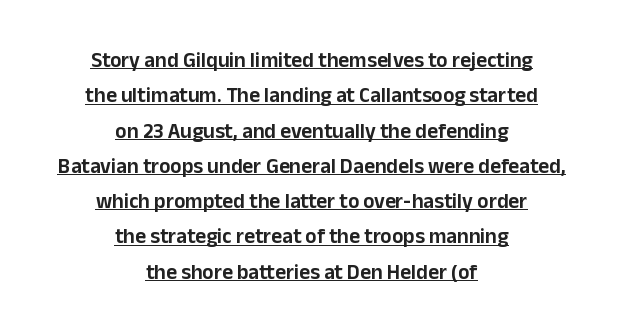
The image shows 21 px text type, upright; set centered, normal line spacing (1.68x), normal letter spacing, underlined.
